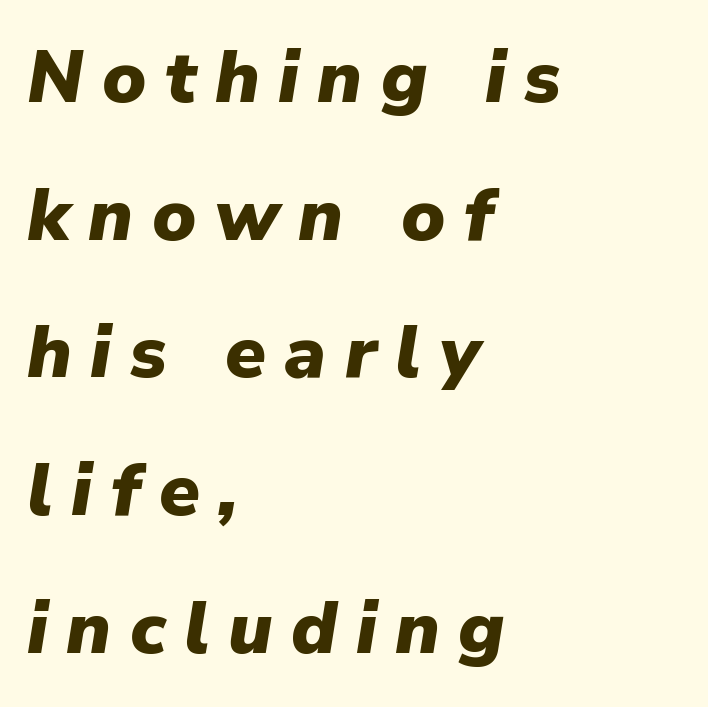
Reading down the block, your eye returns to a fixed left position each line. The passage shown is typed in a proportional face where columns would drift. Letter spacing: wide. Check under the words: just untouched page.
